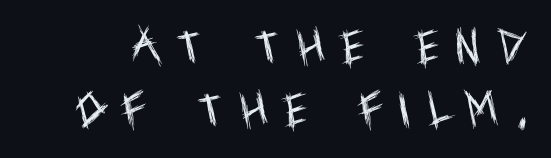
Q: Is the text bold? A: No.
Q: Is the text italic (slanted)? A: No, it is upright.
Q: Is the typeface a serif or a sans-serif typeface? A: Sans-serif.
Q: Is the text underlined? A: No.
Q: Is the spacing between letters normal or unusually wide? A: Unusually wide.
Q: Is the spacing between lines tight, normal or loose? A: Normal.
Q: Width (condensed, normal, or wide)? A: Condensed.
Q: x-height? A: Large.
Q: Monospaced? A: No.
